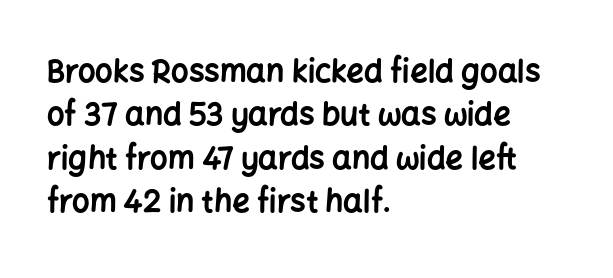
The image shows 31 px bold sans-serif type, upright; set left-aligned, normal line spacing (1.4x), normal letter spacing, not underlined; low stroke contrast and a medium x-height.
